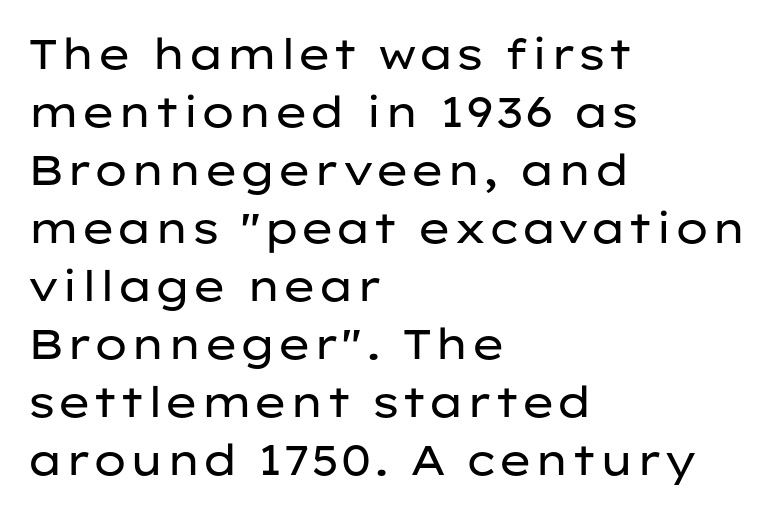
This sample keeps an unexceptional amount of space between lines. Here the designer chose a conventional face with non-uniform glyph widths. Left-aligned paragraph, ragged on the right. The letters look calm and open, with moderate or lighter stems. This rendering leaves character spacing at its baseline value. A roman cut, with each character standing at attention.
